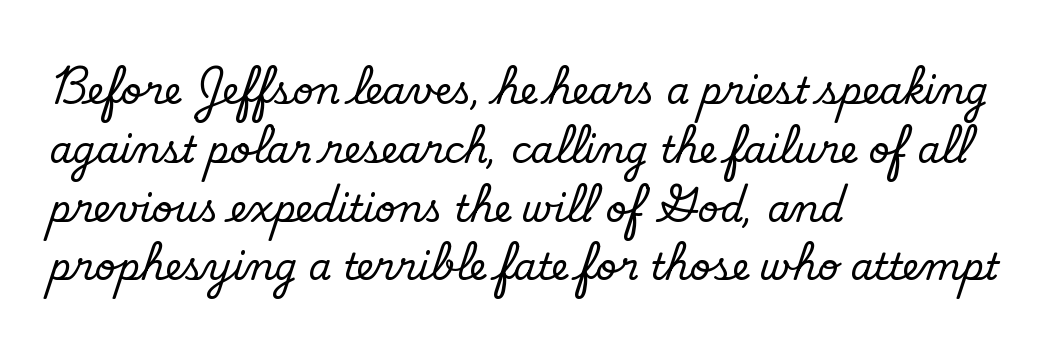
{"serif": "no", "bold": "no", "weight": "regular", "width": "normal", "stroke_contrast": "low", "x_height": "small", "monospaced": "no", "underline": "no", "align": "left", "line_spacing": "normal", "line_spacing_ratio": 1.59, "letter_spacing": "normal", "letter_spacing_em": 0.0, "glyph_px": 37}
